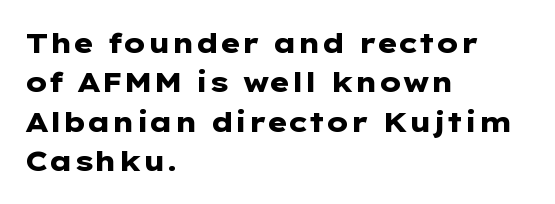
Q: Is the text bold? A: Yes.
Q: Is the text italic (slanted)? A: No, it is upright.
Q: Is the typeface a serif or a sans-serif typeface? A: Sans-serif.
Q: Is the text underlined? A: No.
Q: How is the paragraph aligned? A: Left-aligned.
Q: Is the spacing between letters normal or unusually wide? A: Normal.
Q: Is the spacing between lines tight, normal or loose? A: Normal.
Q: Width (condensed, normal, or wide)? A: Wide.
Q: Stroke contrast? A: Low.
Q: x-height? A: Medium.
Q: Monospaced? A: No.
